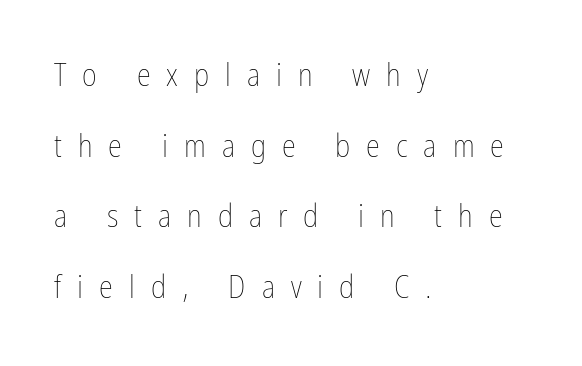
{"italic": "no", "bold": "no", "weight": "thin", "width": "condensed", "stroke_contrast": "low", "x_height": "medium", "monospaced": "no", "underline": "no", "align": "left", "line_spacing": "loose", "line_spacing_ratio": 2.21, "letter_spacing": "wide", "letter_spacing_em": 0.5, "glyph_px": 32}
